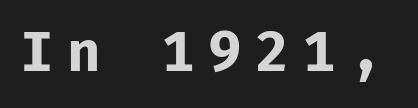
Notice how the stems are strictly vertical — no italics here. The characters display no serif detailing; their extremities are plain. Only glyphs here, with clear space below each row. Here the glyphs are tracked loosely, breaking word shapes into spaced letters.
